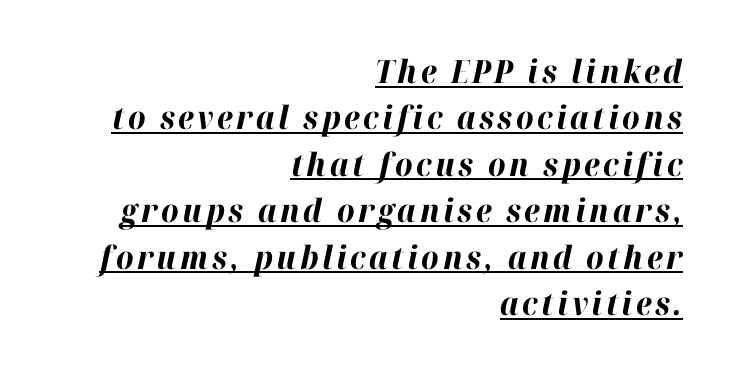
Q: Is the text bold? A: Yes.
Q: Is the text italic (slanted)? A: Yes, it leans right by about 12 degrees.
Q: Is the text underlined? A: Yes.
Q: How is the paragraph aligned? A: Right-aligned.
Q: Is the spacing between lines tight, normal or loose? A: Normal.
Q: Width (condensed, normal, or wide)? A: Normal.
Q: Stroke contrast? A: High.
Q: x-height? A: Medium.
Q: Monospaced? A: No.
